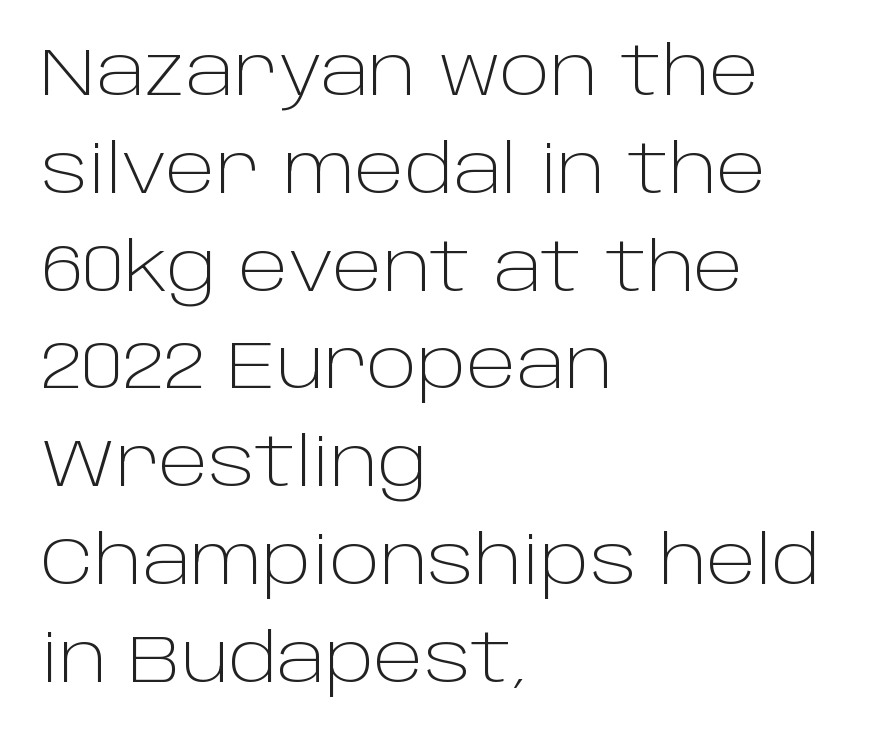
The image shows 67 px light sans-serif type, upright; set left-aligned, normal line spacing (1.46x), normal letter spacing, not underlined; low stroke contrast and a large x-height.
